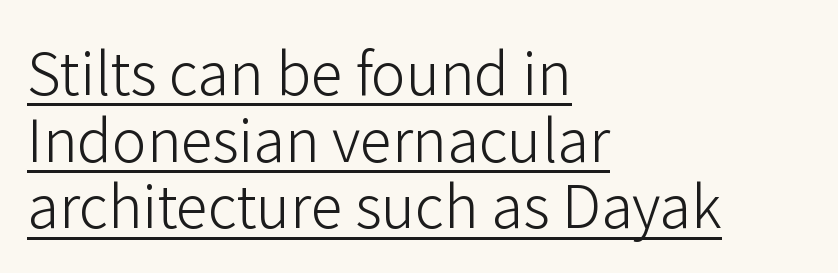
Q: Is the text bold? A: No.
Q: Is the text italic (slanted)? A: No, it is upright.
Q: Is the typeface a serif or a sans-serif typeface? A: Sans-serif.
Q: Is the text underlined? A: Yes.
Q: How is the paragraph aligned? A: Left-aligned.
Q: Is the spacing between letters normal or unusually wide? A: Normal.
Q: Is the spacing between lines tight, normal or loose? A: Tight.
Q: Width (condensed, normal, or wide)? A: Normal.
Q: Stroke contrast? A: Low.
Q: x-height? A: Medium.
Q: Monospaced? A: No.
